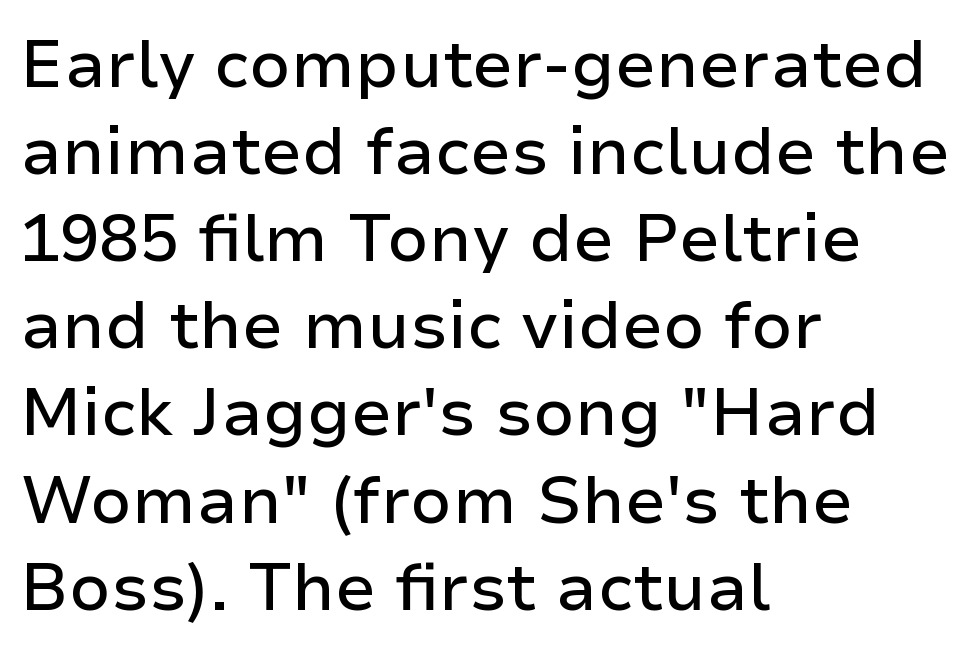
{"serif": "no", "italic": "no", "width": "normal", "stroke_contrast": "low", "x_height": "medium", "monospaced": "no", "underline": "no", "align": "left", "line_spacing": "normal", "line_spacing_ratio": 1.32, "letter_spacing": "normal", "letter_spacing_em": 0.0, "glyph_px": 66}
